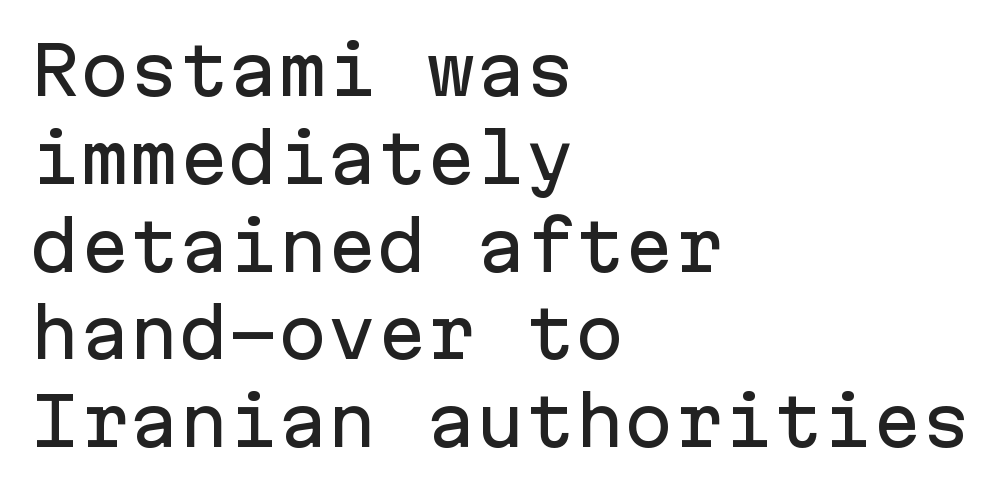
One glance says typical: line gaps are just what's usual. Caption: standard tracking, unaltered. It's the straight-up-and-down kind of type. Horizontal alignment here is leftward, the default for most running prose. You could count columns in this text — the font is strictly monospaced. The passage shown is not underscored anywhere.
